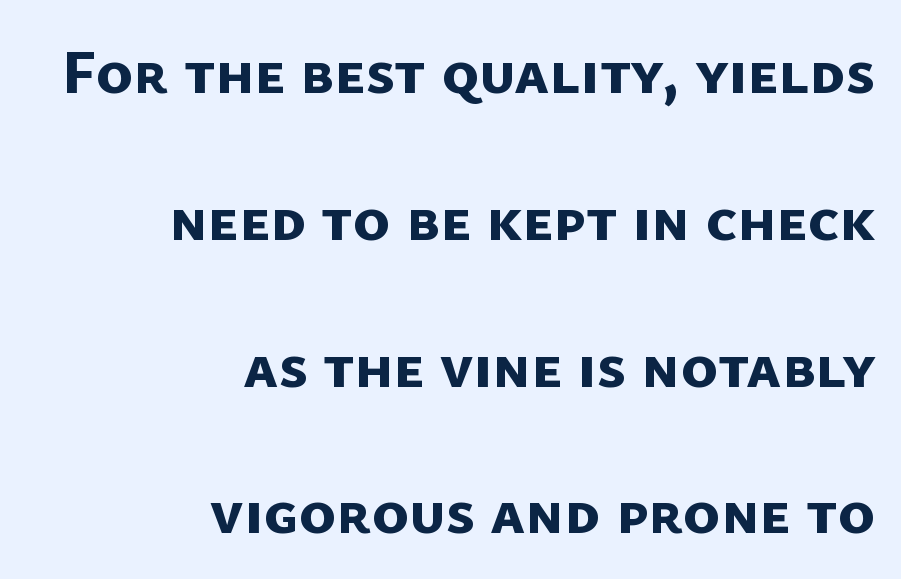
Short note: letters normally spaced. Type style note: lacks serifs. The specimen omits any rule beneath the text block's lines. Caption: bold face, heavy strokes. Is this a fixed-width face? No — the glyphs have proportional, varying widths.
